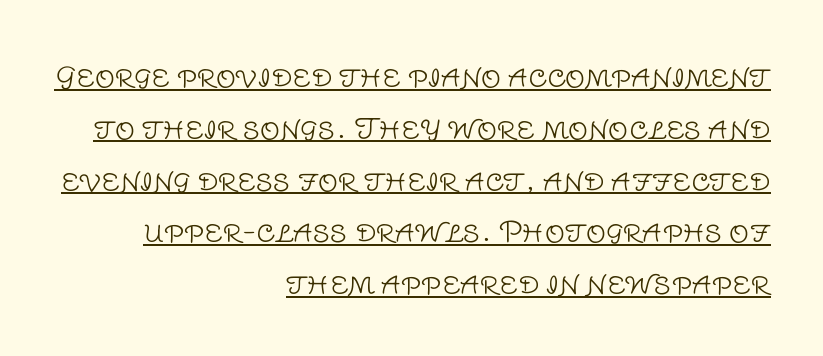
The paragraph has a hard right edge and a soft left edge. The string is rendered with underlining switched on. The typesetting does not lean heavy: it is not bold. The letterforms sit shoulder to shoulder at normal distance.
